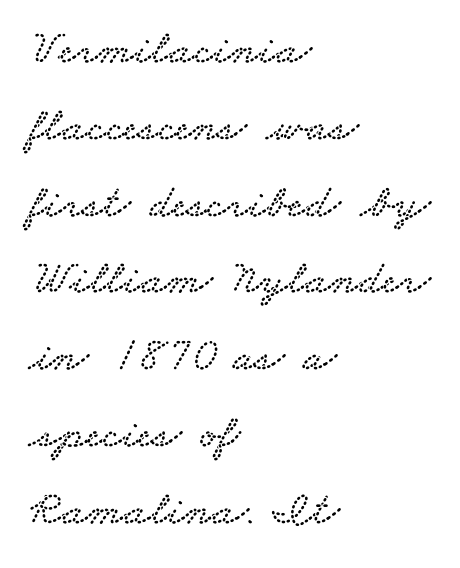
The image shows 48 px wide serif type; set left-aligned, normal line spacing (1.6x), normal letter spacing, not underlined; low stroke contrast and a small x-height.
